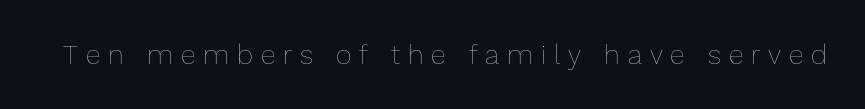
Is the type heavy? It reads as light-to-regular instead. Caption: expanded tracking, letters set apart. Rule under the text: the space is simply empty. Italic: no, the glyphs are upright roman.
